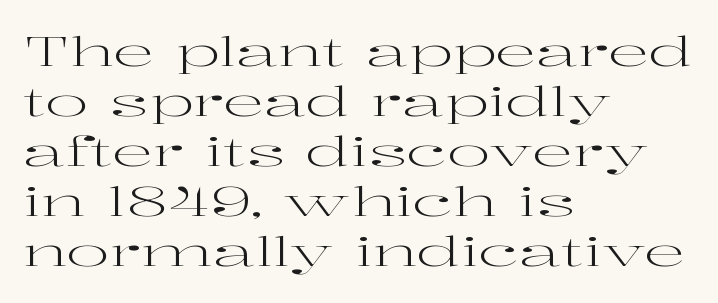
The image shows 41 px regular-weight, wide serif type, upright; set left-aligned, line spacing 1.22x, normal letter spacing, not underlined; high stroke contrast and a medium x-height.
